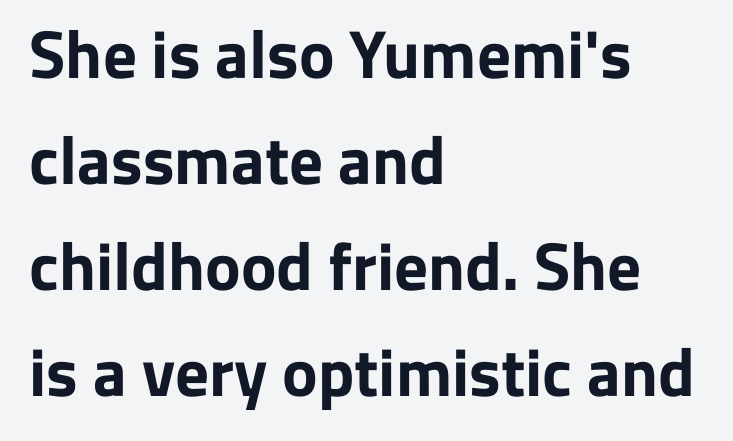
A typesetter would call this leading conventional body-copy spacing. The face used here is proportionally spaced, like ordinary book or web type. Descender tails drop into unmarked territory. Compared with a centered layout, this one pins lines to the left instead.
